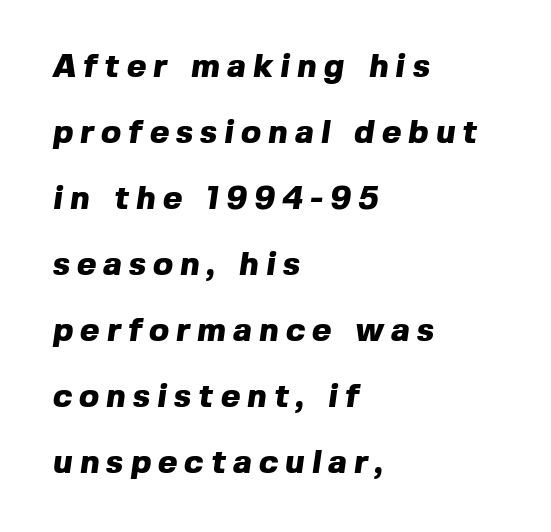
Typographic density is high because the face is bold. Bare-footed words on every line. The typeface chosen for these lines omits serifs. Vertically, the passage feels expansive, rows floating well apart.
